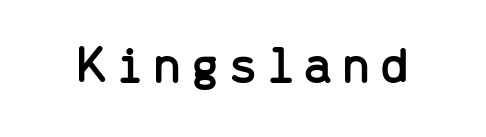
Q: Is the text italic (slanted)? A: No, it is upright.
Q: Is the typeface a serif or a sans-serif typeface? A: Sans-serif.
Q: Is the text underlined? A: No.
Q: Width (condensed, normal, or wide)? A: Normal.
Q: Stroke contrast? A: Low.
Q: x-height? A: Medium.
Q: Monospaced? A: Yes.
